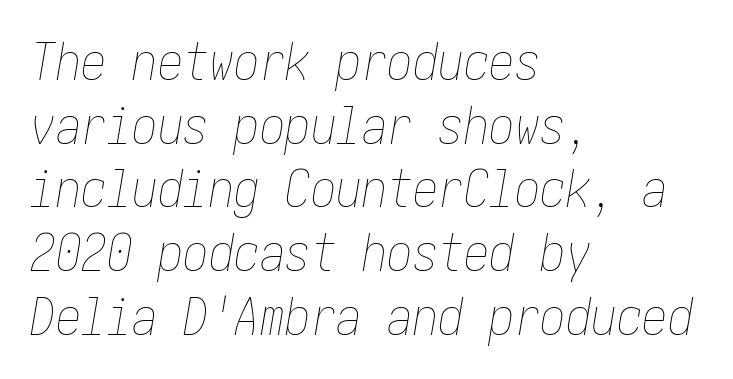
Underline: absent. No heavy texture on the line: the type isn't bold. You can tell it's italic because the verticals aren't actually vertical. Line spacing here is normal. Observe the ordinary spacing: letters are neighbours, not strangers.
